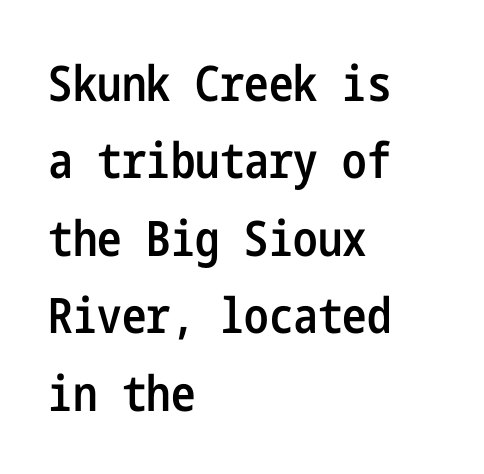
Q: Is the text bold? A: Semi-bold.
Q: Is the text italic (slanted)? A: No, it is upright.
Q: Is the typeface a serif or a sans-serif typeface? A: Sans-serif.
Q: Is the text underlined? A: No.
Q: How is the paragraph aligned? A: Left-aligned.
Q: Is the spacing between letters normal or unusually wide? A: Normal.
Q: Is the spacing between lines tight, normal or loose? A: Normal.
Q: Width (condensed, normal, or wide)? A: Condensed.
Q: Stroke contrast? A: Low.
Q: x-height? A: Medium.
